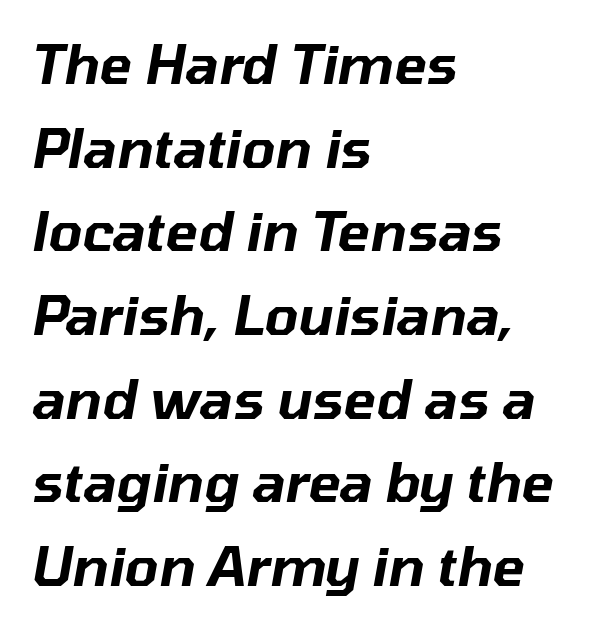
{"italic": "yes", "lean": "right", "slant_degrees": 10, "width": "normal", "stroke_contrast": "low", "x_height": "medium", "monospaced": "no", "underline": "no", "align": "left", "line_spacing": "normal", "line_spacing_ratio": 1.55, "letter_spacing": "normal", "letter_spacing_em": 0.0, "glyph_px": 54}
